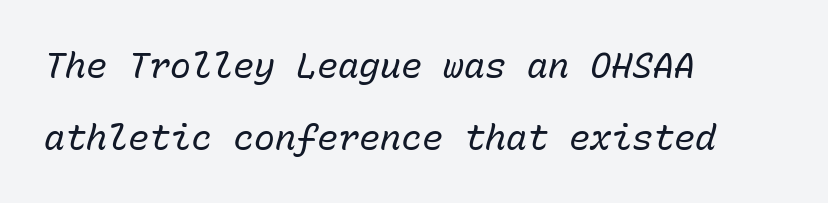
{"italic": "yes", "lean": "right", "slant_degrees": 15, "bold": "no", "weight": "regular", "width": "normal", "stroke_contrast": "low", "x_height": "medium", "monospaced": "yes", "underline": "no", "align": "left", "line_spacing": "loose", "line_spacing_ratio": 2.05, "letter_spacing": "normal", "letter_spacing_em": 0.0, "glyph_px": 35}
